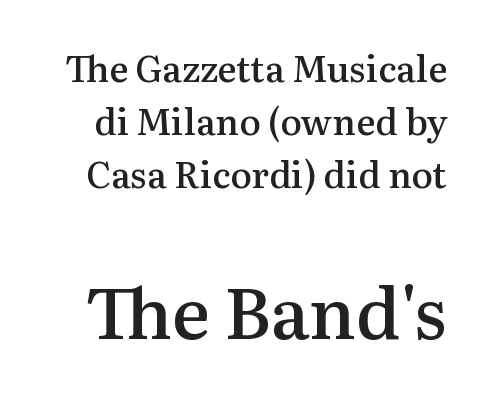
Block two is the big one; block one sits smaller above it. Caption: semibold face, moderately heavy strokes. No word sits above an underline. Proportional: the letters do not fall into vertical columns. Small tapered or slab feet sit at the stroke ends, so this counts as serif. No extra tracking has been applied to these lines.
